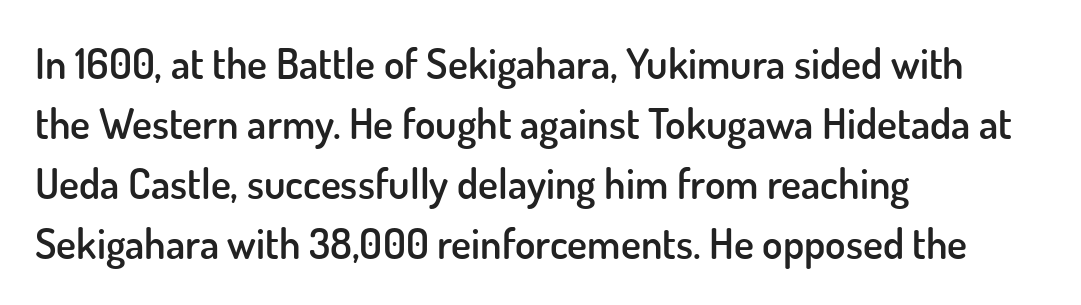
Q: Is the text bold? A: Semi-bold.
Q: Is the text italic (slanted)? A: No, it is upright.
Q: Is the typeface a serif or a sans-serif typeface? A: Sans-serif.
Q: Is the text underlined? A: No.
Q: How is the paragraph aligned? A: Left-aligned.
Q: Is the spacing between letters normal or unusually wide? A: Normal.
Q: Is the spacing between lines tight, normal or loose? A: Normal.
Q: Width (condensed, normal, or wide)? A: Normal.
Q: Stroke contrast? A: Low.
Q: x-height? A: Small.
Q: Monospaced? A: No.
